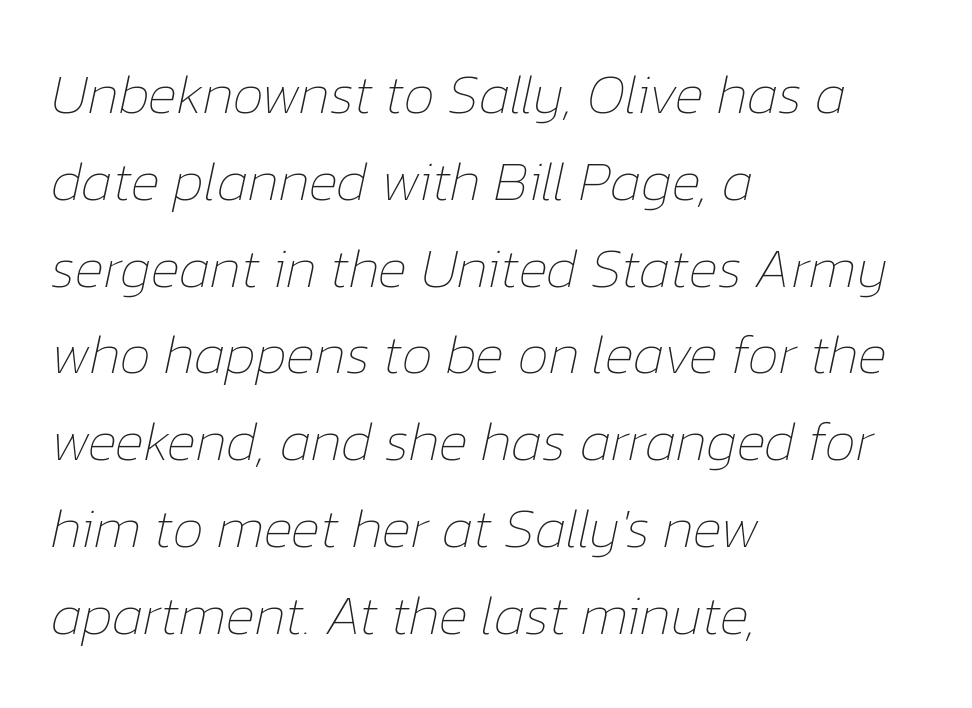
The image shows 56 px thin type, italic (leaning right); set left-aligned, normal line spacing (1.55x), normal letter spacing, not underlined; low stroke contrast and a medium x-height.
